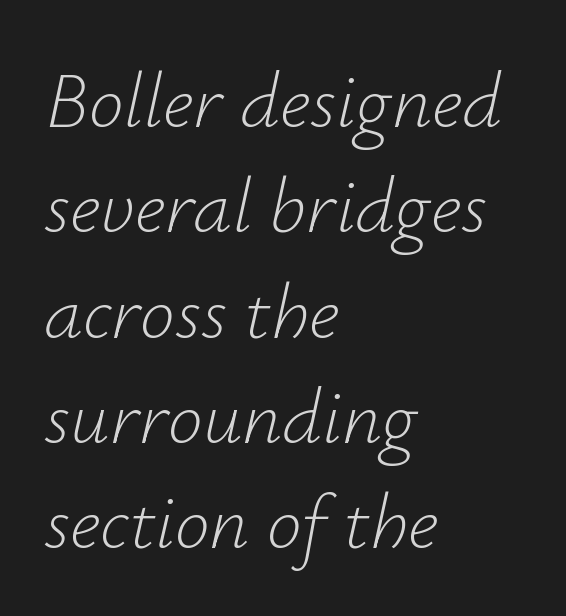
Q: Is the text bold? A: No.
Q: Is the text italic (slanted)? A: Yes, it leans right by about 12 degrees.
Q: Is the text underlined? A: No.
Q: How is the paragraph aligned? A: Left-aligned.
Q: Is the spacing between letters normal or unusually wide? A: Normal.
Q: Is the spacing between lines tight, normal or loose? A: Normal.
Q: Width (condensed, normal, or wide)? A: Normal.
Q: Stroke contrast? A: Low.
Q: x-height? A: Small.
Q: Monospaced? A: No.
